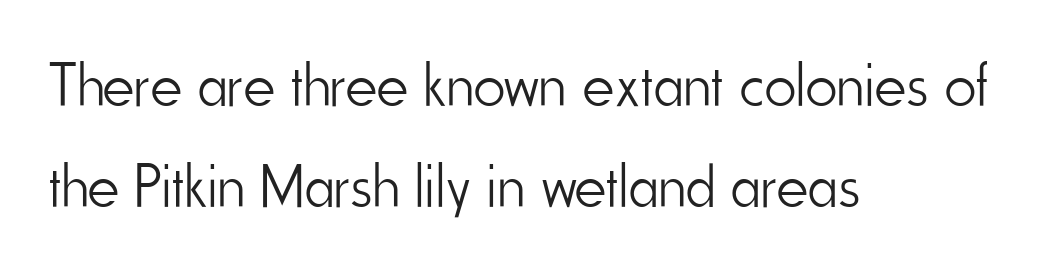
{"serif": "no", "italic": "no", "bold": "no", "weight": "light", "width": "condensed", "stroke_contrast": "low", "x_height": "small", "monospaced": "no", "underline": "no", "align": "left", "line_spacing": "normal", "line_spacing_ratio": 1.65, "letter_spacing": "normal", "letter_spacing_em": 0.0, "glyph_px": 61}
